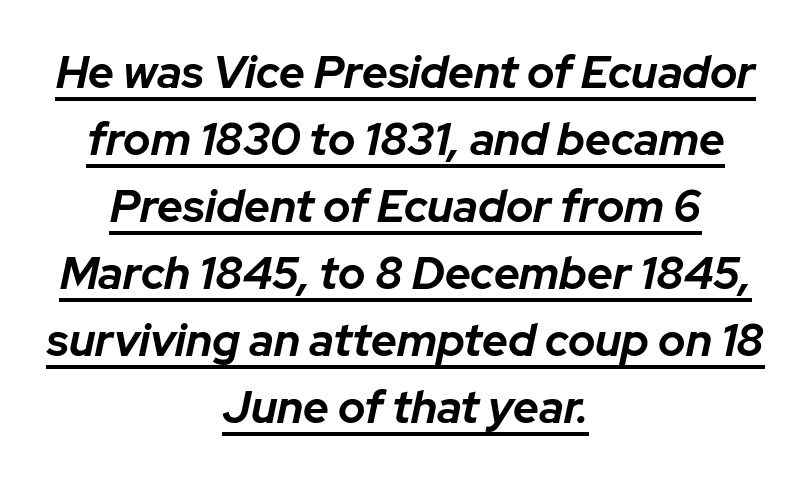
Q: Is the text bold? A: Yes.
Q: Is the text italic (slanted)? A: Yes, it leans right by about 12 degrees.
Q: Is the text underlined? A: Yes.
Q: How is the paragraph aligned? A: Centered.
Q: Is the spacing between letters normal or unusually wide? A: Normal.
Q: Is the spacing between lines tight, normal or loose? A: Normal.
Q: Width (condensed, normal, or wide)? A: Normal.
Q: Stroke contrast? A: Low.
Q: x-height? A: Medium.
Q: Monospaced? A: No.
